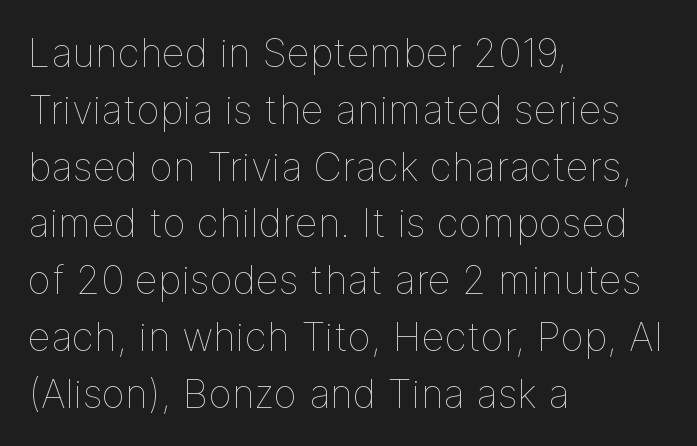
The font sits on the lighter half of the weight spectrum, regular included. Italic: no, the glyphs are upright roman. Line spacing here is normal. Is the letter spacing exaggerated? No — it looks like the ordinary default.
